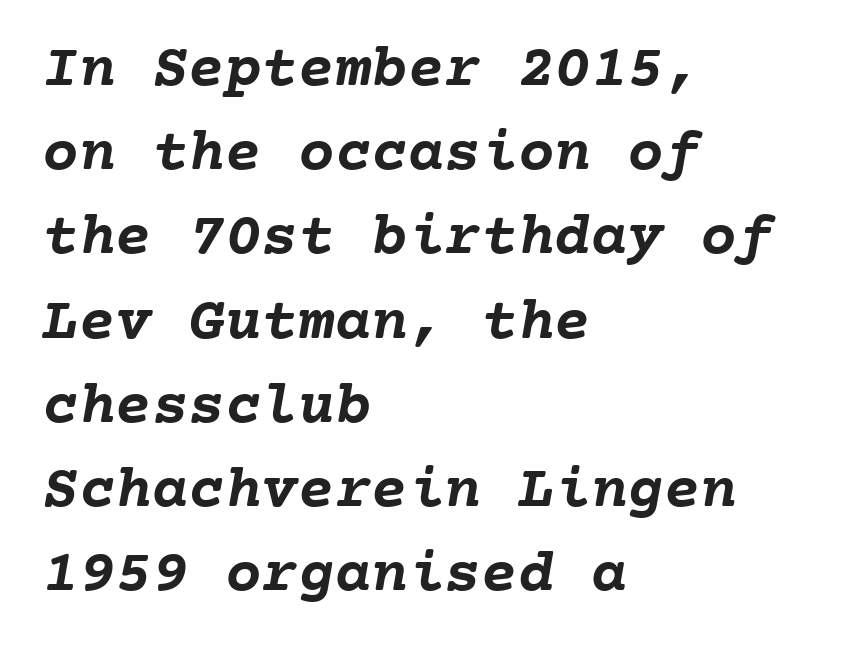
{"bold": "yes", "weight": "semibold", "width": "normal", "stroke_contrast": "low", "x_height": "medium", "monospaced": "yes", "underline": "no", "align": "left", "line_spacing": "normal", "line_spacing_ratio": 1.38, "letter_spacing": "normal", "letter_spacing_em": 0.0, "glyph_px": 61}
